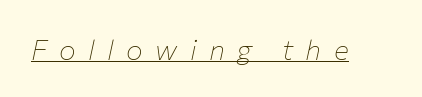
The image shows 28 px thin type, italic (leaning right); set unusually wide letter spacing (+0.44 em), underlined; low stroke contrast and a medium x-height.
